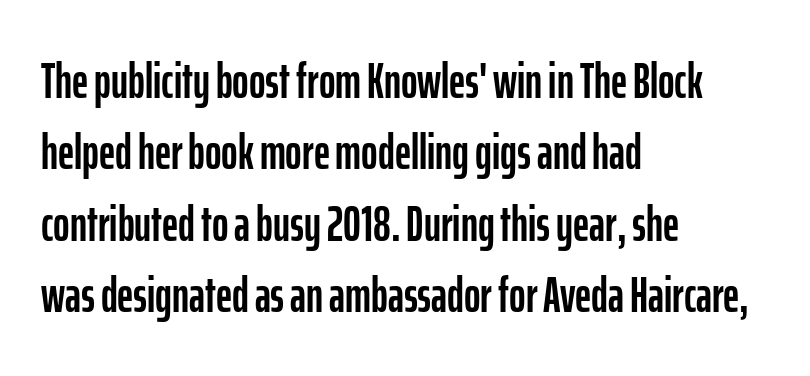
The type is set solid horizontally, with unmodified tracking. Stroke terminals: plain, sans-serif. The letters stand upright; this is a roman face. The lines are quadded left. Note the varied advance widths — an 'i' is clearly narrower than an 'm'.
